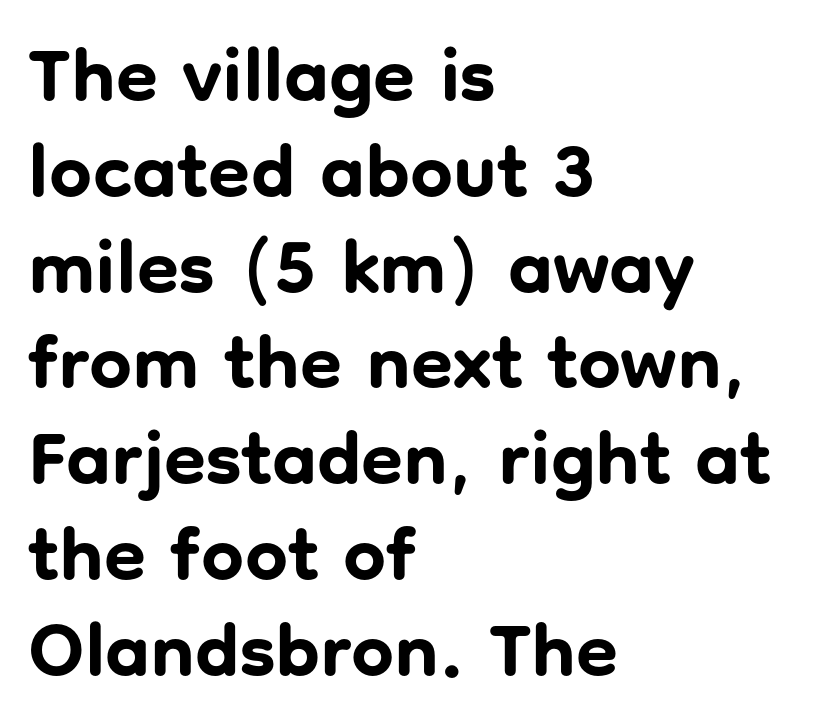
Stroke terminals: plain, sans-serif. Vertical spacing — default. The letterforms sit shoulder to shoulder at normal distance. You can tell it's not italic because the verticals are truly vertical.
